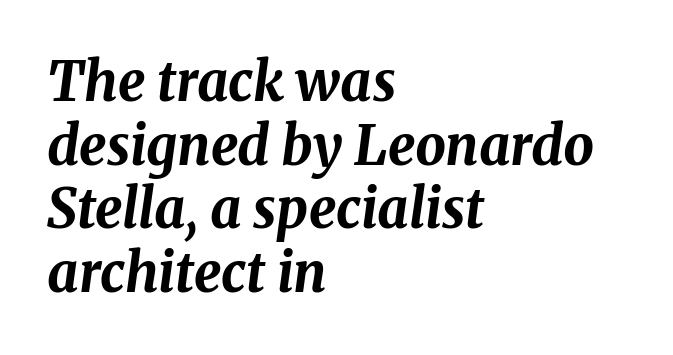
{"italic": "yes", "lean": "right", "slant_degrees": 8, "bold": "yes", "weight": "bold", "width": "normal", "stroke_contrast": "medium", "x_height": "medium", "monospaced": "no", "underline": "no", "align": "left", "line_spacing_ratio": 1.18, "letter_spacing": "normal", "letter_spacing_em": 0.0, "glyph_px": 54}
